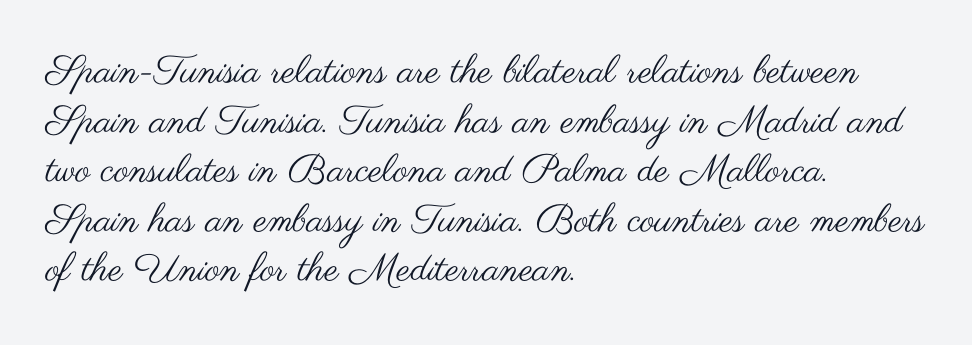
Q: Is the text bold? A: No.
Q: Is the text italic (slanted)? A: Yes.
Q: Is the typeface a serif or a sans-serif typeface? A: Sans-serif.
Q: Is the text underlined? A: No.
Q: How is the paragraph aligned? A: Left-aligned.
Q: Is the spacing between letters normal or unusually wide? A: Normal.
Q: Is the spacing between lines tight, normal or loose? A: Normal.
Q: Width (condensed, normal, or wide)? A: Wide.
Q: Stroke contrast? A: Medium.
Q: x-height? A: Small.
Q: Monospaced? A: No.
